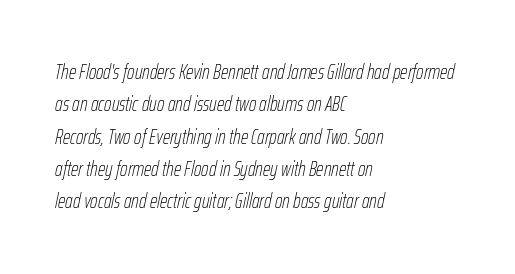
The strokes are not fattened; the text isn't bold. Only glyphs here, with clear space below each row. The passage shown leans; its letterforms are oblique. The lines in this sample share a left origin and differ only in where they stop. A typesetter would call this zero additional tracking.
